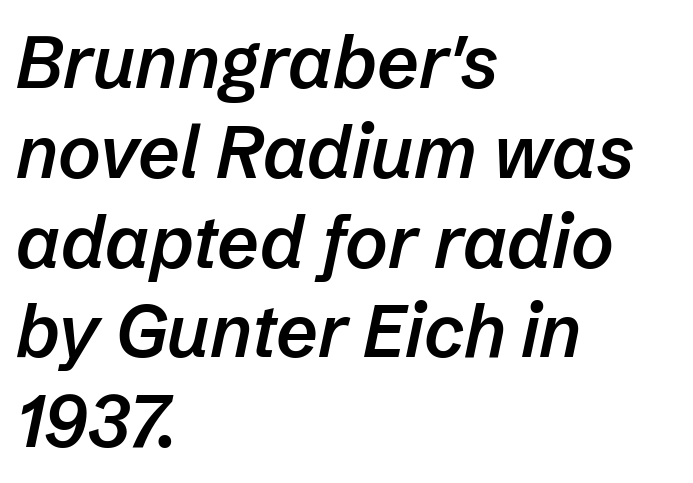
{"italic": "yes", "lean": "right", "slant_degrees": 12, "bold": "semi", "weight": "semibold", "width": "normal", "stroke_contrast": "low", "x_height": "medium", "monospaced": "no", "underline": "no", "align": "left", "line_spacing_ratio": 1.23, "letter_spacing": "normal", "letter_spacing_em": 0.0, "glyph_px": 73}
